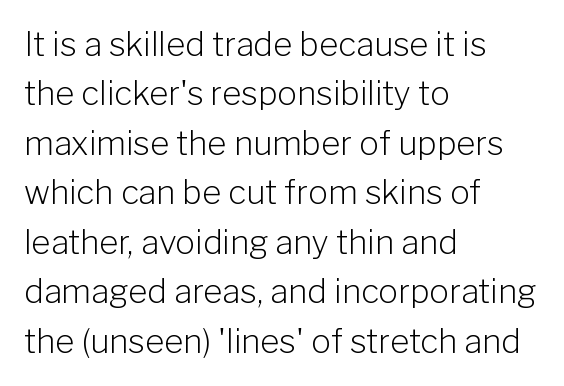
{"serif": "no", "italic": "no", "bold": "no", "weight": "light", "width": "normal", "stroke_contrast": "low", "x_height": "medium", "monospaced": "no", "underline": "no", "align": "left", "line_spacing": "normal", "line_spacing_ratio": 1.5, "letter_spacing": "normal", "letter_spacing_em": 0.0, "glyph_px": 33}
